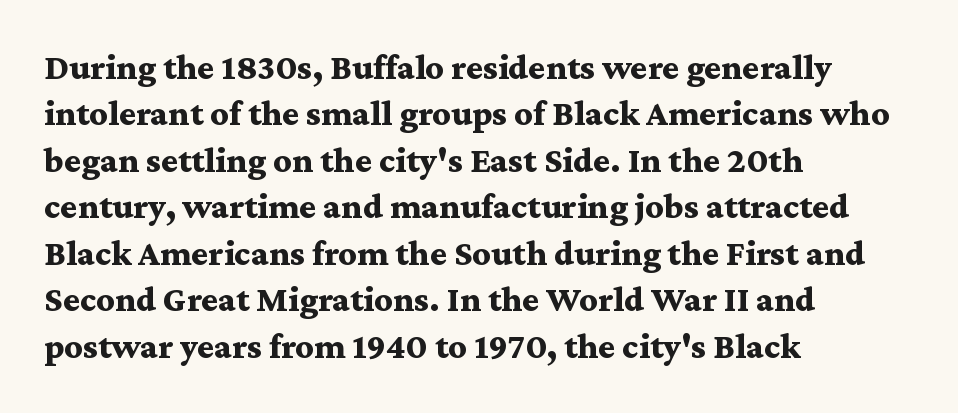
The image shows 36 px bold, wide serif type, upright; set left-aligned, normal line spacing (1.29x), normal letter spacing, not underlined; medium stroke contrast and a medium x-height.
